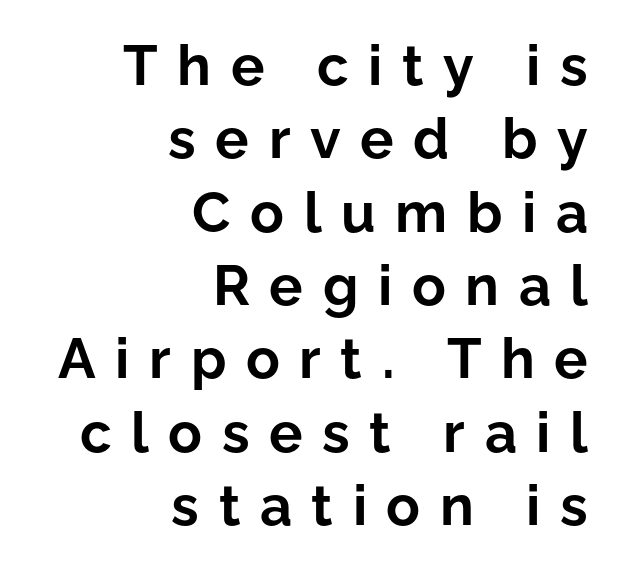
{"serif": "no", "italic": "no", "bold": "yes", "weight": "bold", "width": "normal", "stroke_contrast": "low", "x_height": "medium", "monospaced": "no", "underline": "no", "align": "right", "line_spacing": "normal", "line_spacing_ratio": 1.31, "letter_spacing": "wide", "letter_spacing_em": 0.35, "glyph_px": 56}
